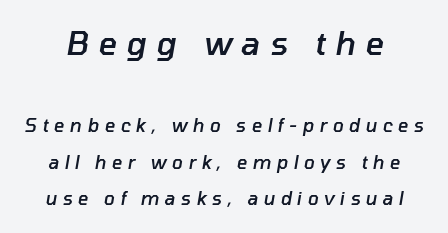
Q: Is the text bold? A: Semi-bold.
Q: Is the text italic (slanted)? A: Yes, it leans right by about 10 degrees.
Q: Is the text underlined? A: No.
Q: Is the spacing between letters normal or unusually wide? A: Unusually wide.
Q: Is the spacing between lines tight, normal or loose? A: Loose.
Q: Which block of text is set in a larger size, the first (top) or the second (bottom)? A: The first (top) one.
Q: Width (condensed, normal, or wide)? A: Normal.
Q: Stroke contrast? A: Low.
Q: x-height? A: Medium.
Q: Monospaced? A: No.
